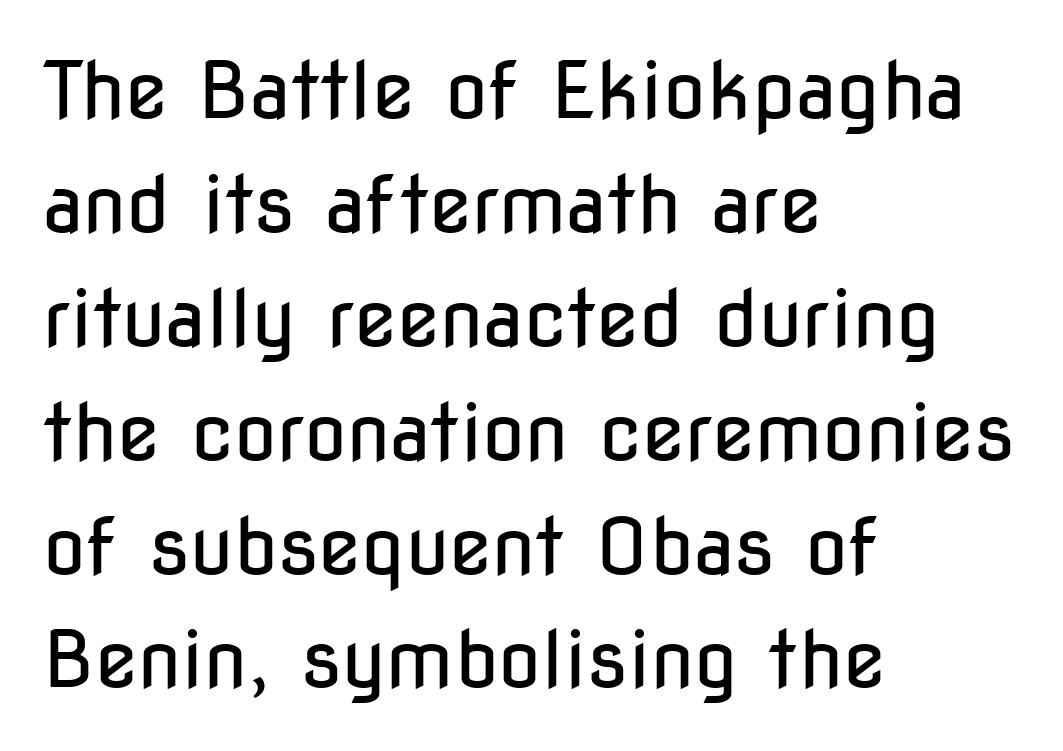
{"serif": "no", "italic": "no", "bold": "no", "weight": "regular", "width": "condensed", "stroke_contrast": "low", "x_height": "medium", "monospaced": "no", "underline": "no", "align": "left", "line_spacing": "normal", "line_spacing_ratio": 1.46, "letter_spacing": "normal", "letter_spacing_em": 0.0, "glyph_px": 78}
